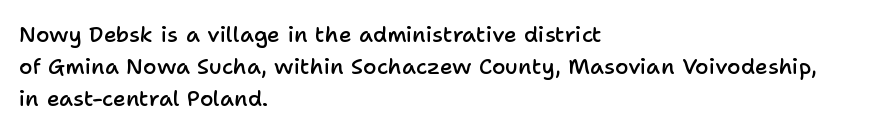
A typesetter would mark this as roman, not italic. If you drew a ruler down the left edge, every line would touch it. Look at the tracking — it's just the regular setting, nothing added. Regular leading.
